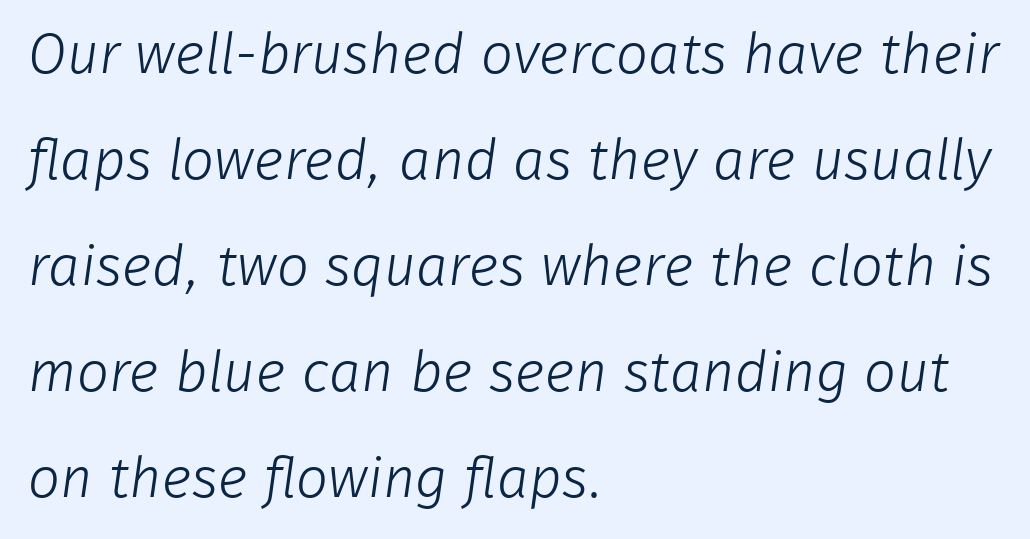
The weight would be labelled regular, book, light, or lighter still. The rendering uses natural spacing where letterforms have individual widths. Grotesque or geometric, the face here clearly has no serifs. Default kerning and tracking; the words read as compact shapes. Check under the words: just untouched page.
